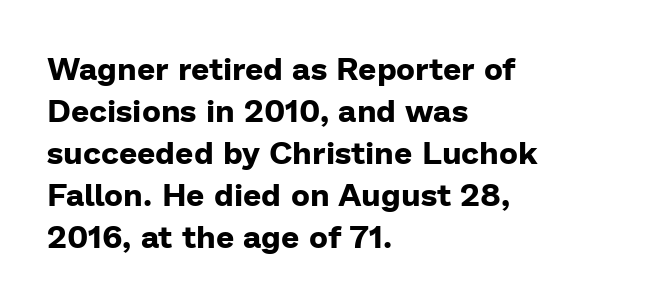
{"serif": "no", "italic": "no", "bold": "yes", "weight": "bold", "width": "normal", "stroke_contrast": "low", "x_height": "medium", "monospaced": "no", "underline": "no", "align": "left", "line_spacing": "normal", "line_spacing_ratio": 1.31, "letter_spacing": "normal", "letter_spacing_em": 0.0, "glyph_px": 32}
